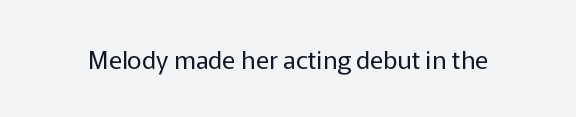
The image shows 25 px text type, upright; set normal letter spacing, not underlined.
